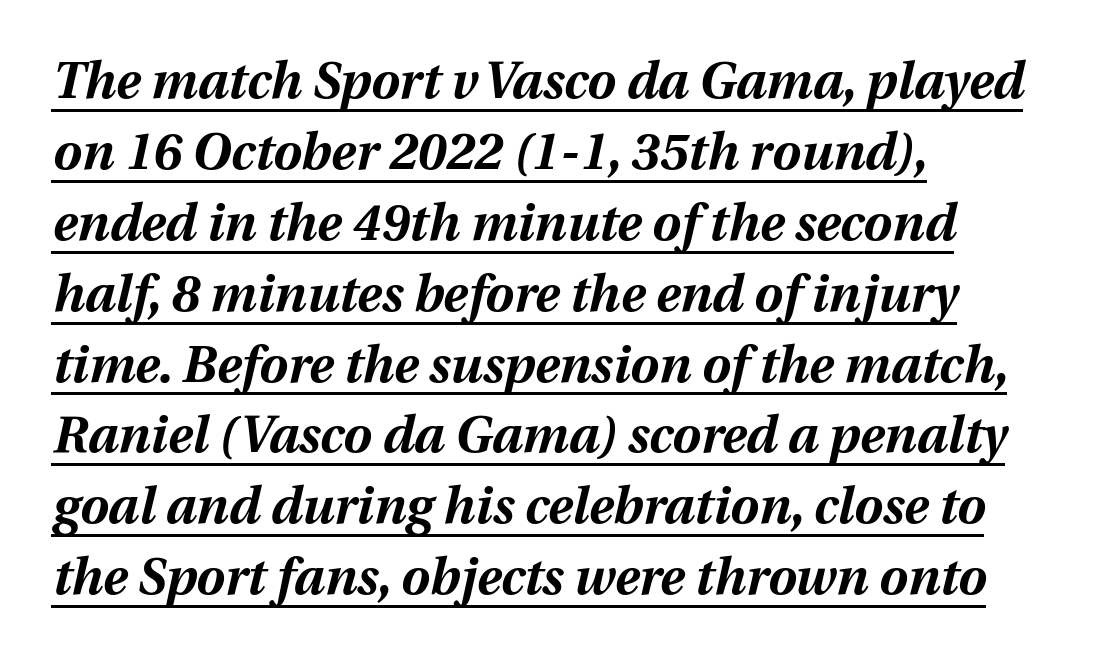
{"italic": "yes", "lean": "right", "slant_degrees": 12, "bold": "yes", "weight": "bold", "width": "normal", "stroke_contrast": "medium", "x_height": "medium", "monospaced": "no", "underline": "yes", "align": "left", "line_spacing": "normal", "line_spacing_ratio": 1.39, "letter_spacing": "normal", "letter_spacing_em": 0.0, "glyph_px": 51}
